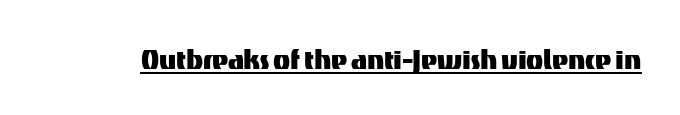
The image shows 35 px sans-serif type, upright; set normal letter spacing, underlined; medium stroke contrast and a medium x-height.
